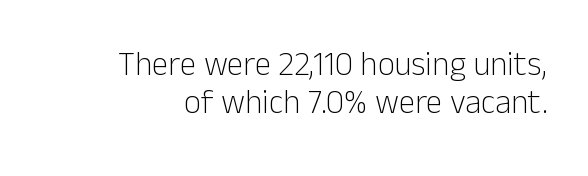
{"serif": "no", "italic": "no", "bold": "no", "weight": "light", "width": "normal", "stroke_contrast": "low", "x_height": "medium", "monospaced": "no", "underline": "no", "align": "right", "line_spacing": "tight", "line_spacing_ratio": 1.14, "letter_spacing": "normal", "letter_spacing_em": 0.0, "glyph_px": 33}
